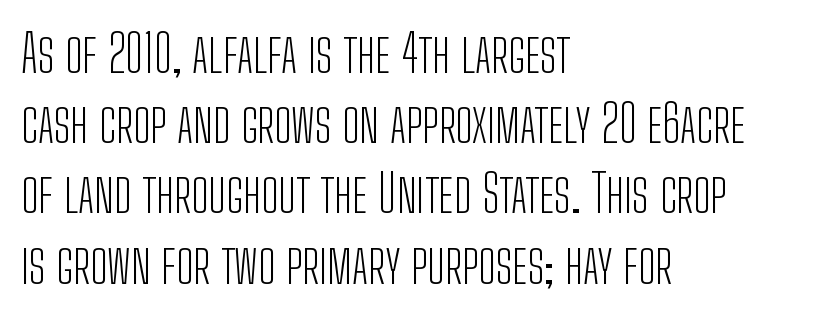
Q: Is the text bold? A: No.
Q: Is the text italic (slanted)? A: No, it is upright.
Q: Is the typeface a serif or a sans-serif typeface? A: Sans-serif.
Q: Is the text underlined? A: No.
Q: How is the paragraph aligned? A: Left-aligned.
Q: Is the spacing between letters normal or unusually wide? A: Normal.
Q: Is the spacing between lines tight, normal or loose? A: Normal.
Q: Width (condensed, normal, or wide)? A: Condensed.
Q: Stroke contrast? A: Low.
Q: x-height? A: Medium.
Q: Monospaced? A: No.
